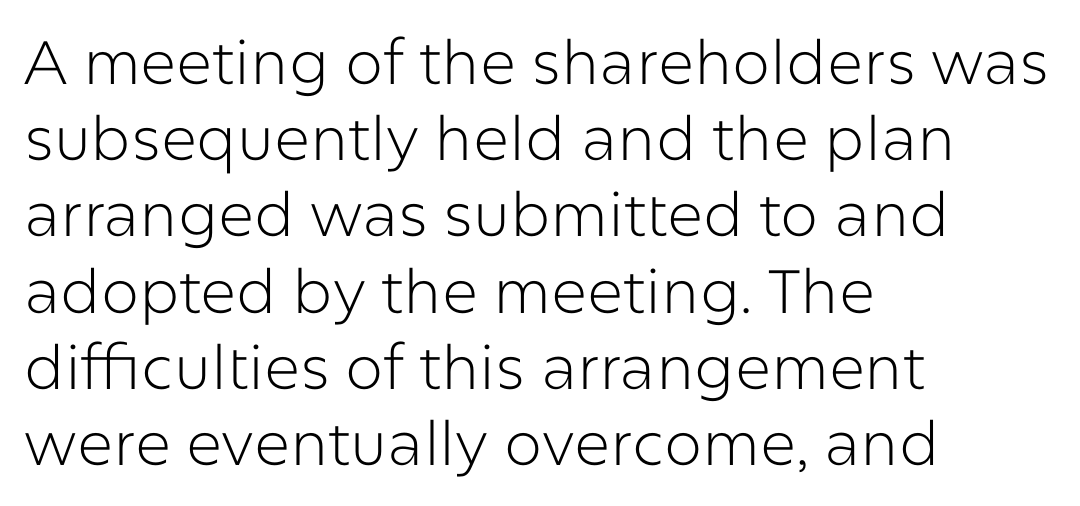
{"serif": "no", "italic": "no", "bold": "no", "weight": "light", "width": "normal", "stroke_contrast": "low", "x_height": "medium", "monospaced": "no", "underline": "no", "align": "left", "line_spacing": "normal", "line_spacing_ratio": 1.25, "letter_spacing": "normal", "letter_spacing_em": 0.0, "glyph_px": 61}
